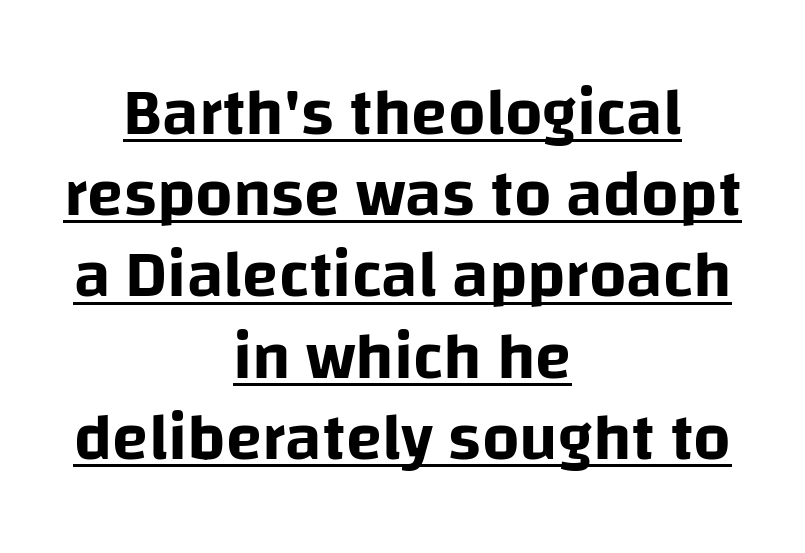
The letters advance in unequal steps, a hallmark of proportional type. It's the straight-up-and-down kind of type. Here the glyphs are tracked normally, forming tight word shapes. The glyphs are accompanied by a horizontal stroke just below them.
